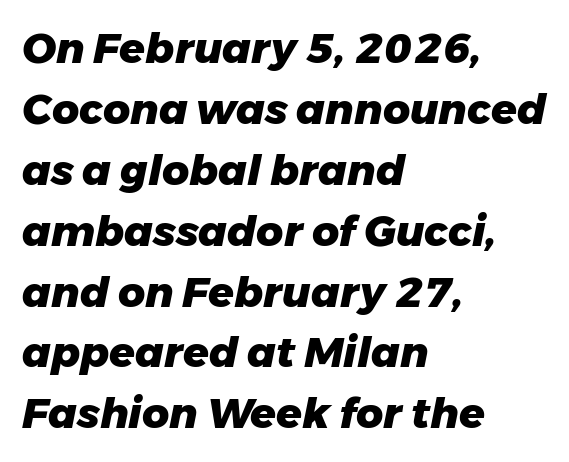
Evenly set lines give the paragraph a standard silhouette. Does extra space separate the letters? No, they use regular spacing. Bare-footed words on every line. Each letter keeps its own natural width here, so spacing adapts to shape. Line beginnings align vertically; line endings do not.
